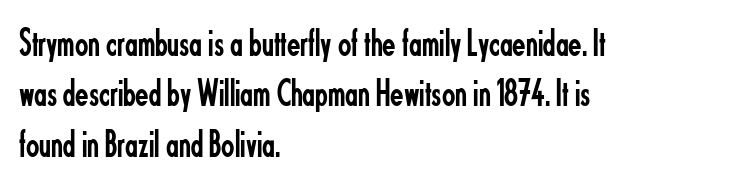
{"serif": "no", "italic": "no", "bold": "no", "weight": "regular", "width": "condensed", "stroke_contrast": "low", "x_height": "small", "monospaced": "no", "underline": "no", "align": "left", "line_spacing": "normal", "line_spacing_ratio": 1.29, "letter_spacing": "normal", "letter_spacing_em": 0.0, "glyph_px": 39}
